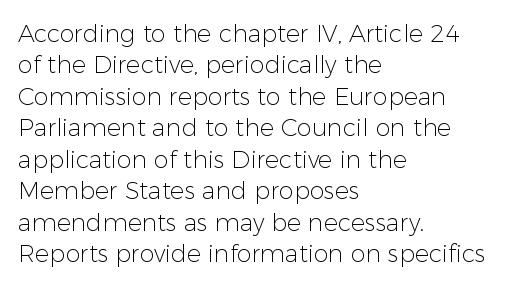
What stands out about the letter spacing? Nothing — it is the standard amount. Unmarked baselines from the first word to the last. The rendering anchors every line to the left-hand side. Regarding leading, the lines here are spaced in the standard way. Compared with a typical body face, this is equally light or lighter still. In terms of posture, this sample is upright.
